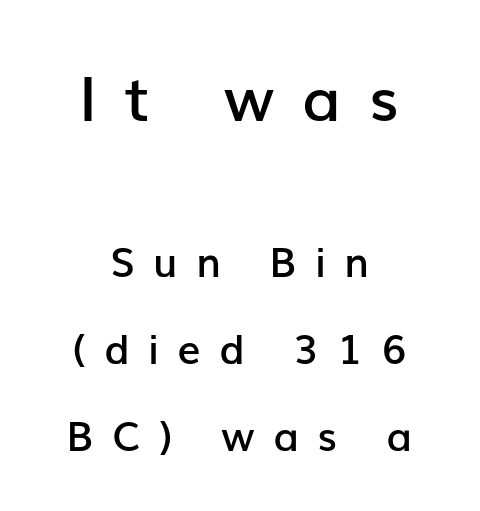
The whitespace from short lines is split evenly between both sides. Note the varied advance widths — an 'i' is clearly narrower than an 'm'. The font family rendered here belongs to the sans-serif group. Does extra space separate the letters? Yes, quite a lot of it. The space between consecutive lines is lavish. You can tell it's not italic because the verticals are truly vertical.
